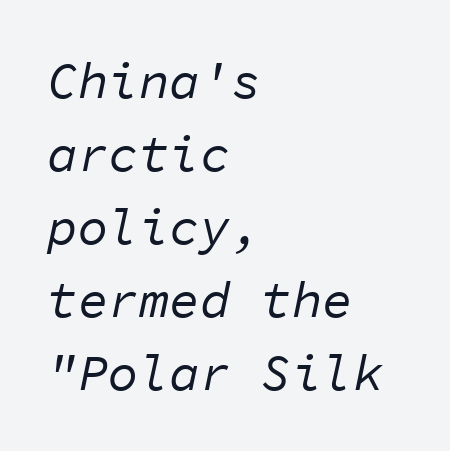
Q: Is the text bold? A: No.
Q: Is the text italic (slanted)? A: Yes, it leans right by about 11 degrees.
Q: Is the text underlined? A: No.
Q: How is the paragraph aligned? A: Left-aligned.
Q: Is the spacing between letters normal or unusually wide? A: Normal.
Q: Is the spacing between lines tight, normal or loose? A: Normal.
Q: Width (condensed, normal, or wide)? A: Normal.
Q: Stroke contrast? A: Low.
Q: x-height? A: Medium.
Q: Monospaced? A: Yes.
